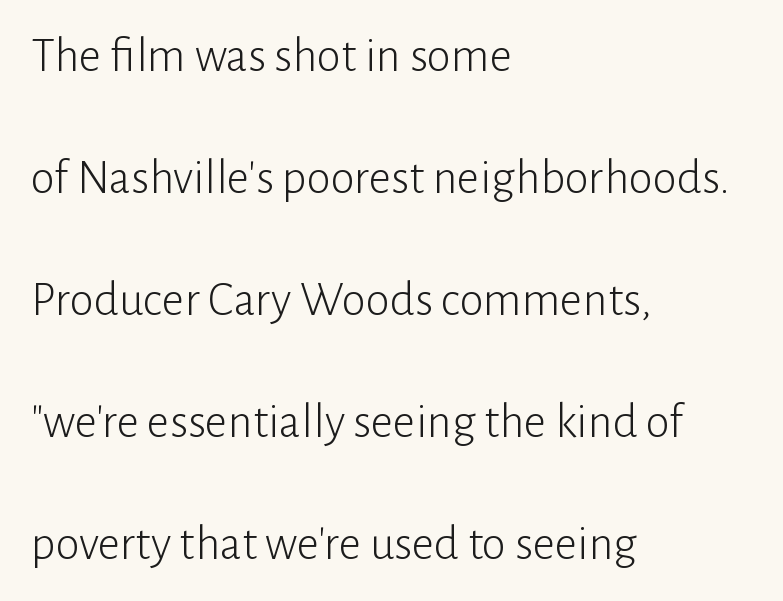
The image shows 49 px light sans-serif type, upright; set left-aligned, loose line spacing (2.49x), normal letter spacing, not underlined; low stroke contrast and a medium x-height.
